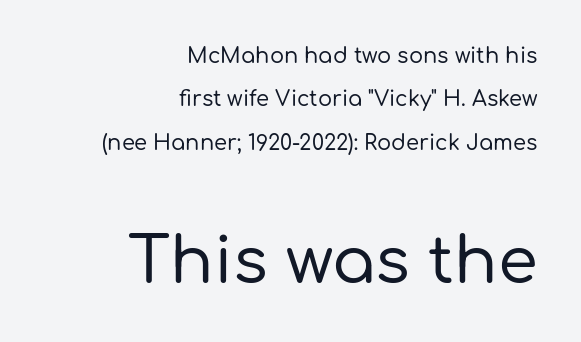
When letters stand straight like this, we call the style roman or upright. The passage shown has conventional tracking throughout. The passage shown stacks its lines with a broad gap. Short and long lines alike share a common ending point at right. This sample has the flowing, uneven cadence of proportional lettering. Check under the words: just untouched page.
